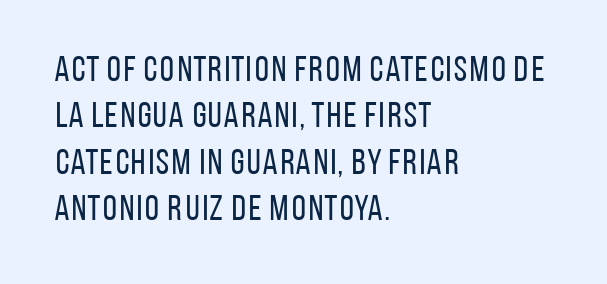
The image shows 36 px regular-weight, condensed sans-serif type, upright; set left-aligned, normal line spacing (1.29x), normal letter spacing, not underlined; low stroke contrast and a large x-height.
